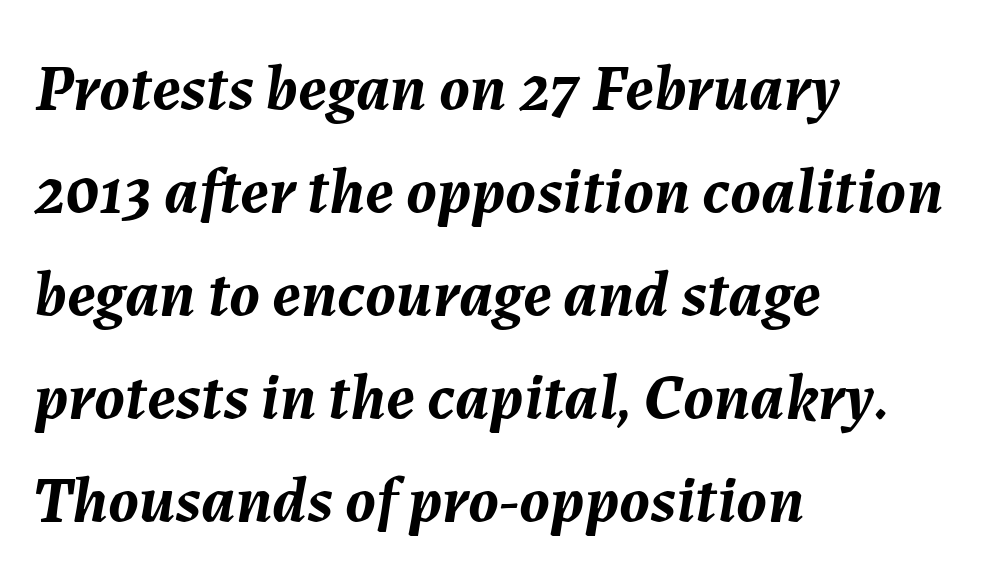
A dark, heavy texture on the line: the type is bold. This sample uses plain, unmodified letter spacing. Note the varied advance widths — an 'i' is clearly narrower than an 'm'. Regular leading.
